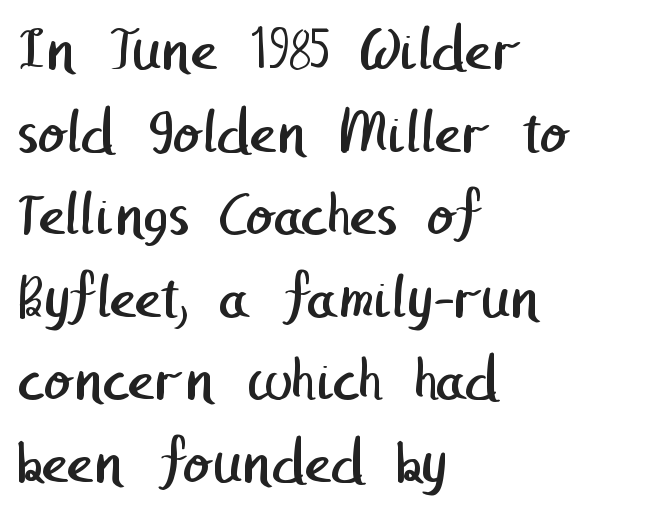
{"serif": "no", "bold": "no", "weight": "regular", "width": "normal", "stroke_contrast": "low", "x_height": "medium", "underline": "no", "align": "left", "line_spacing": "normal", "line_spacing_ratio": 1.29, "letter_spacing": "normal", "letter_spacing_em": 0.0, "glyph_px": 64}
